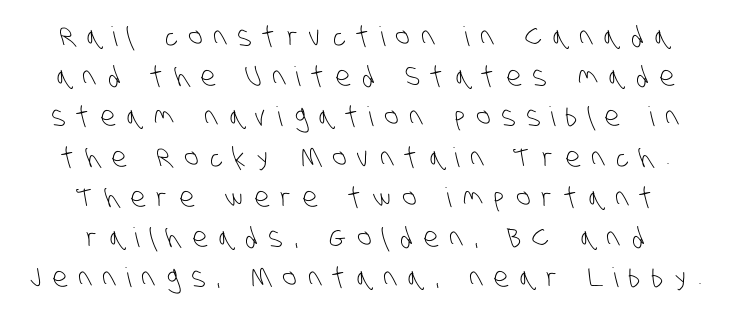
Q: Is the text bold? A: No.
Q: Is the text underlined? A: No.
Q: How is the paragraph aligned? A: Centered.
Q: Is the spacing between letters normal or unusually wide? A: Unusually wide.
Q: Is the spacing between lines tight, normal or loose? A: Normal.
